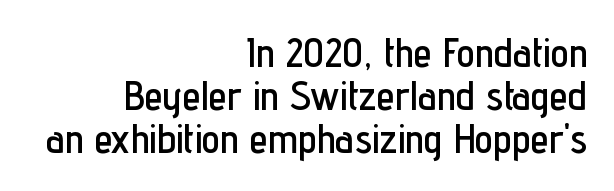
Q: Is the text italic (slanted)? A: No, it is upright.
Q: Is the typeface a serif or a sans-serif typeface? A: Sans-serif.
Q: Is the text underlined? A: No.
Q: How is the paragraph aligned? A: Right-aligned.
Q: Is the spacing between letters normal or unusually wide? A: Normal.
Q: Is the spacing between lines tight, normal or loose? A: Tight.
Q: Width (condensed, normal, or wide)? A: Condensed.
Q: Stroke contrast? A: Low.
Q: x-height? A: Medium.
Q: Monospaced? A: No.
